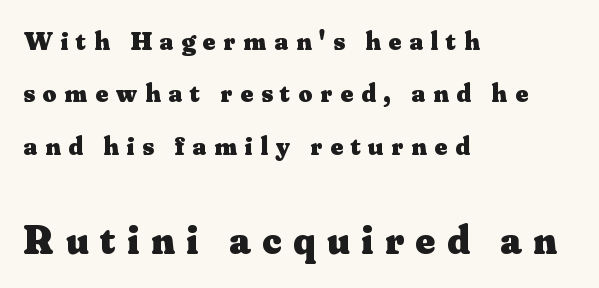
Q: Is the text bold? A: Yes.
Q: Is the text italic (slanted)? A: No, it is upright.
Q: Is the typeface a serif or a sans-serif typeface? A: Serif.
Q: Is the text underlined? A: No.
Q: How is the paragraph aligned? A: Left-aligned.
Q: Is the spacing between letters normal or unusually wide? A: Unusually wide.
Q: Is the spacing between lines tight, normal or loose? A: Loose.
Q: Which block of text is set in a larger size, the first (top) or the second (bottom)? A: The second (bottom) one.
Q: Width (condensed, normal, or wide)? A: Normal.
Q: Stroke contrast? A: Medium.
Q: x-height? A: Small.
Q: Monospaced? A: No.
